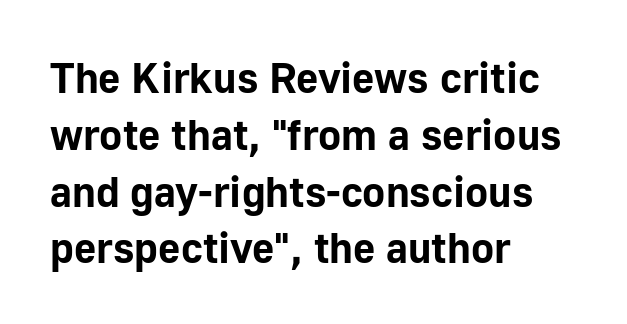
Q: Is the text bold? A: Yes.
Q: Is the text italic (slanted)? A: No, it is upright.
Q: Is the typeface a serif or a sans-serif typeface? A: Sans-serif.
Q: Is the text underlined? A: No.
Q: How is the paragraph aligned? A: Left-aligned.
Q: Is the spacing between letters normal or unusually wide? A: Normal.
Q: Is the spacing between lines tight, normal or loose? A: Normal.
Q: Width (condensed, normal, or wide)? A: Normal.
Q: Stroke contrast? A: Low.
Q: x-height? A: Medium.
Q: Monospaced? A: No.
